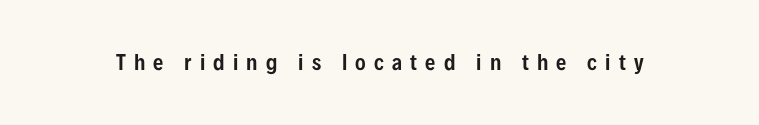
Q: Is the text italic (slanted)? A: No, it is upright.
Q: Is the text underlined? A: No.
Q: Is the spacing between letters normal or unusually wide? A: Unusually wide.
